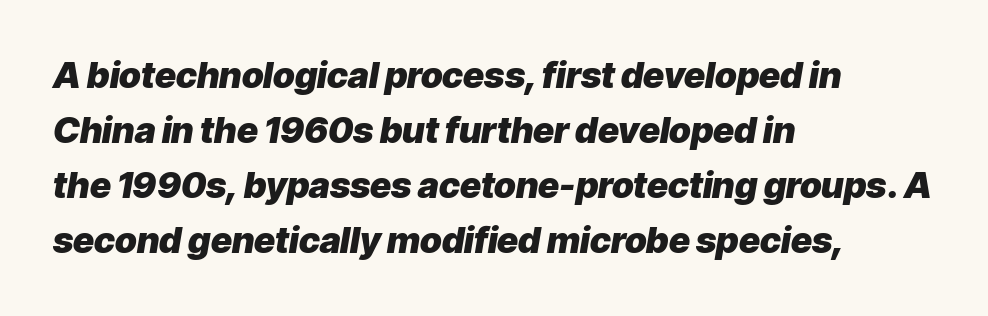
{"italic": "yes", "lean": "right", "slant_degrees": 9, "bold": "yes", "weight": "heavy", "width": "normal", "stroke_contrast": "low", "x_height": "medium", "monospaced": "no", "underline": "no", "align": "left", "line_spacing": "normal", "line_spacing_ratio": 1.53, "letter_spacing": "normal", "letter_spacing_em": 0.0, "glyph_px": 36}
